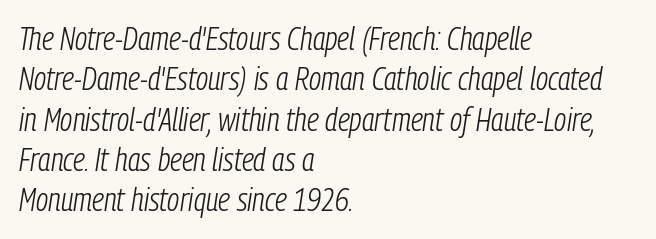
The image shows 32 px light, condensed type, italic (leaning right); set left-aligned, normal line spacing (1.26x), normal letter spacing, not underlined; low stroke contrast and a medium x-height.
